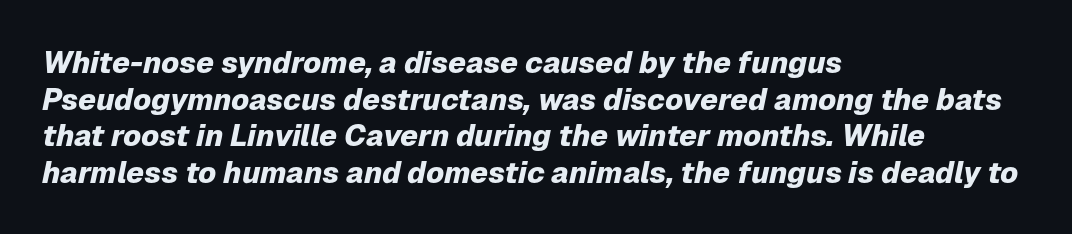
Q: Is the text bold? A: Yes.
Q: Is the text italic (slanted)? A: Yes, it leans right by about 12 degrees.
Q: Is the text underlined? A: No.
Q: How is the paragraph aligned? A: Left-aligned.
Q: Is the spacing between letters normal or unusually wide? A: Normal.
Q: Width (condensed, normal, or wide)? A: Normal.
Q: Stroke contrast? A: Low.
Q: x-height? A: Medium.
Q: Monospaced? A: No.
